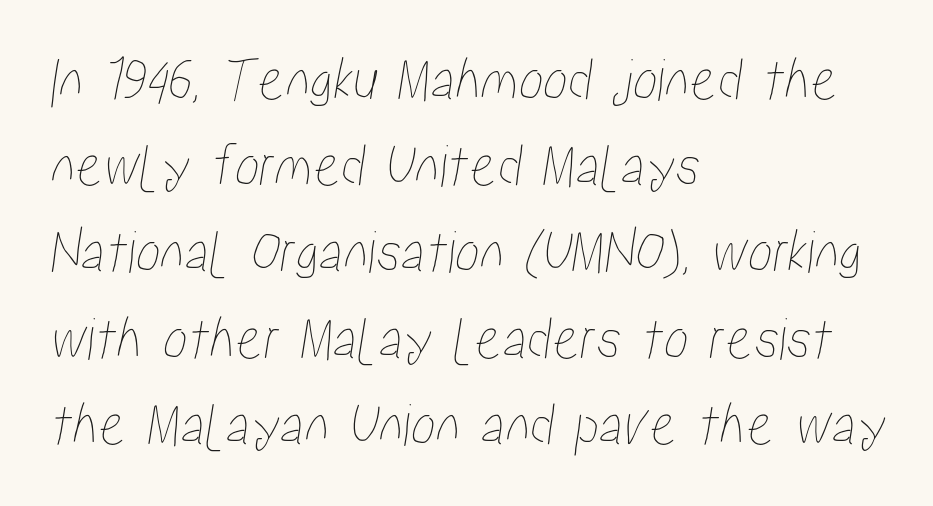
Q: Is the text underlined? A: No.
Q: How is the paragraph aligned? A: Left-aligned.
Q: Is the spacing between letters normal or unusually wide? A: Normal.
Q: Is the spacing between lines tight, normal or loose? A: Normal.
Q: Width (condensed, normal, or wide)? A: Condensed.
Q: Stroke contrast? A: Low.
Q: x-height? A: Medium.
Q: Monospaced? A: No.
